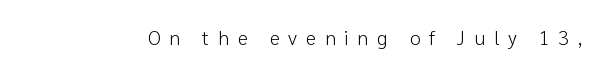
Nothing heavy about these letters — not bold at all. It's the straight-up-and-down kind of type. Nobody drew a line under any word here. The face used here is rendered with a markedly widened letterfit.
